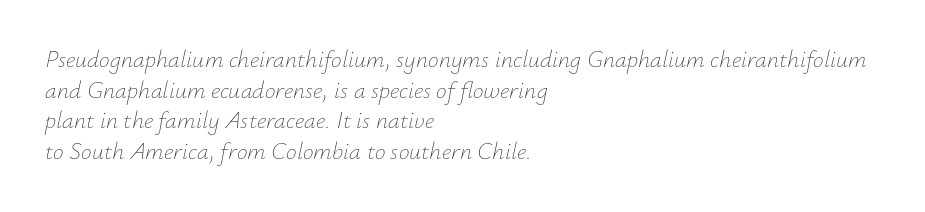
The image shows 24 px text type, italic (leaning right); set left-aligned, normal line spacing (1.28x), normal letter spacing, not underlined.
